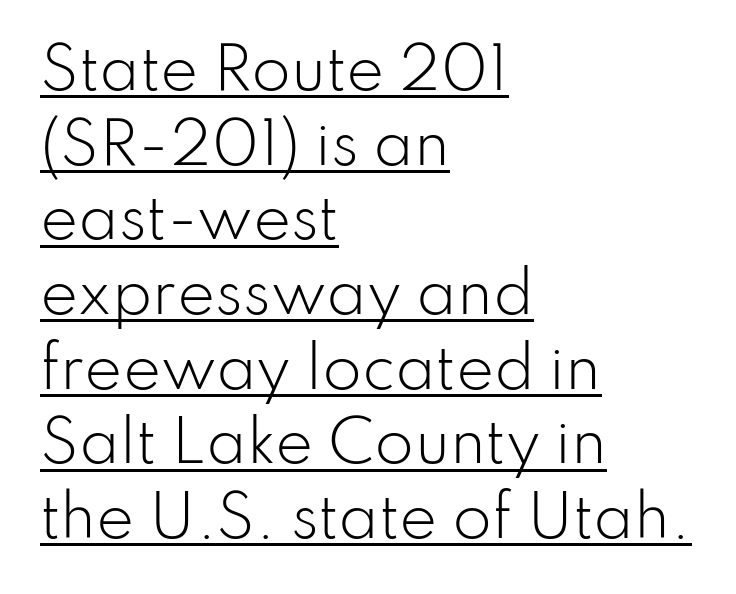
The image shows 57 px light sans-serif type, upright; set left-aligned, normal line spacing (1.31x), normal letter spacing, underlined; low stroke contrast and a small x-height.
